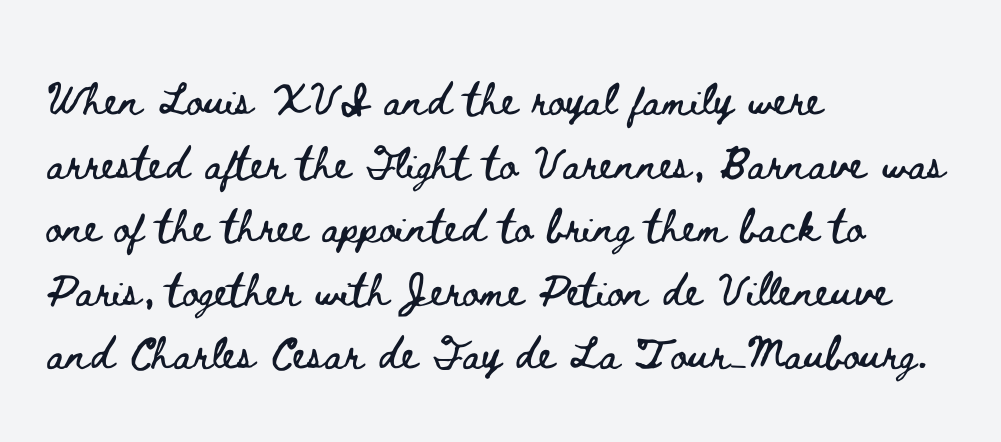
Tracking here is standard; glyphs follow each other at the usual distance. Only glyphs here, with clear space below each row. Left-aligned paragraph, ragged on the right.
